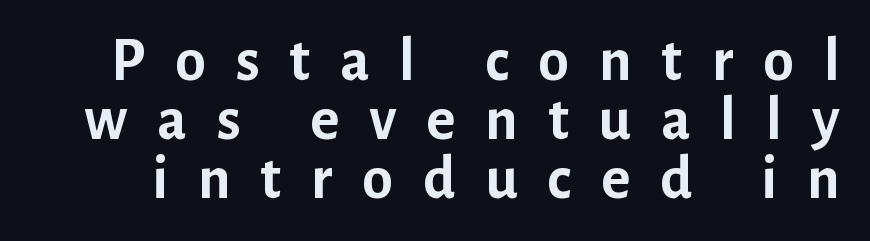
Ordinary non-slanted type is in use. These lines huddle together more closely than default settings would place them. The rendering inserts visible extra space after every character. A bare baseline throughout the passage.
